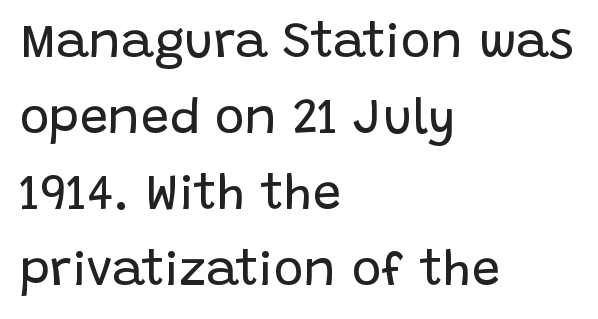
Q: Is the text bold? A: No.
Q: Is the text italic (slanted)? A: No, it is upright.
Q: Is the typeface a serif or a sans-serif typeface? A: Sans-serif.
Q: Is the text underlined? A: No.
Q: How is the paragraph aligned? A: Left-aligned.
Q: Is the spacing between letters normal or unusually wide? A: Normal.
Q: Is the spacing between lines tight, normal or loose? A: Normal.
Q: Width (condensed, normal, or wide)? A: Normal.
Q: Stroke contrast? A: Low.
Q: x-height? A: Large.
Q: Monospaced? A: No.
